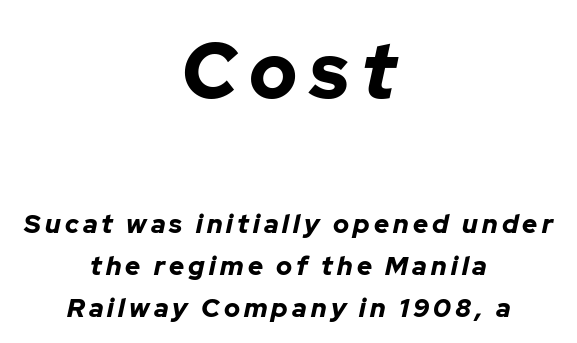
Q: Is the text bold? A: Yes.
Q: Is the text italic (slanted)? A: Yes, it leans right by about 12 degrees.
Q: Is the text underlined? A: No.
Q: How is the paragraph aligned? A: Centered.
Q: Is the spacing between lines tight, normal or loose? A: Normal.
Q: Which block of text is set in a larger size, the first (top) or the second (bottom)? A: The first (top) one.
Q: Width (condensed, normal, or wide)? A: Normal.
Q: Stroke contrast? A: Low.
Q: x-height? A: Medium.
Q: Monospaced? A: No.
